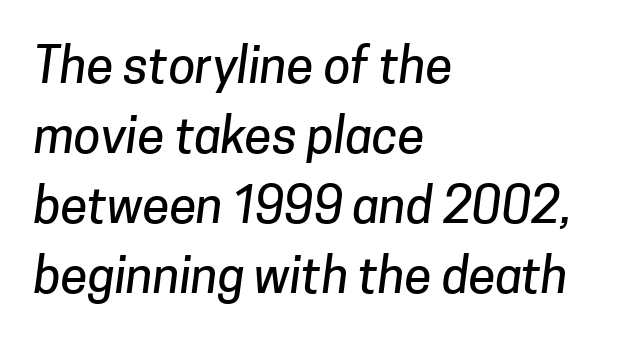
{"serif": "no", "width": "normal", "stroke_contrast": "low", "x_height": "medium", "monospaced": "no", "underline": "no", "align": "left", "line_spacing": "normal", "line_spacing_ratio": 1.43, "letter_spacing": "normal", "letter_spacing_em": 0.0, "glyph_px": 49}
